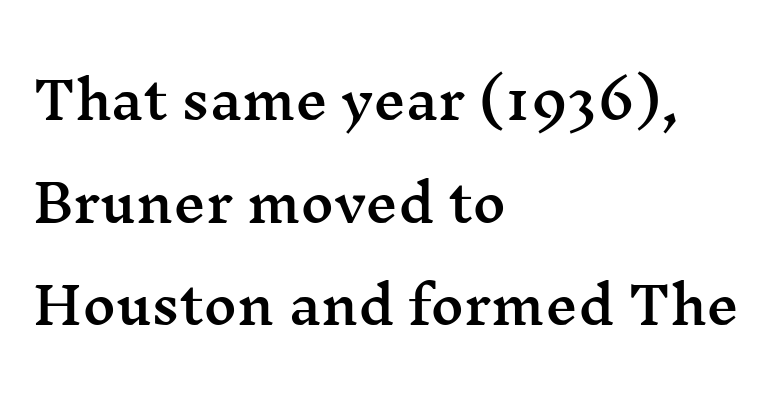
Proportional: the letters do not fall into vertical columns. Reading down the column, the eye jumps a long way to each next line. This sample uses a serif face. Each row of text sits above clean, open space.
